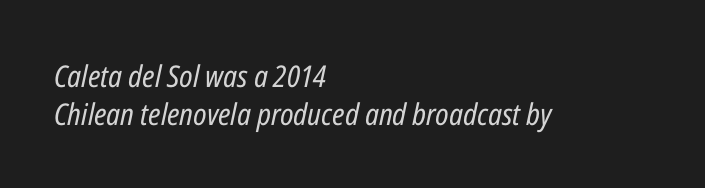
{"italic": "yes", "lean": "right", "slant_degrees": 12, "bold": "no", "weight": "regular", "width": "condensed", "stroke_contrast": "low", "x_height": "medium", "monospaced": "no", "underline": "no", "align": "left", "line_spacing": "normal", "line_spacing_ratio": 1.26, "letter_spacing": "normal", "letter_spacing_em": 0.0, "glyph_px": 30}
